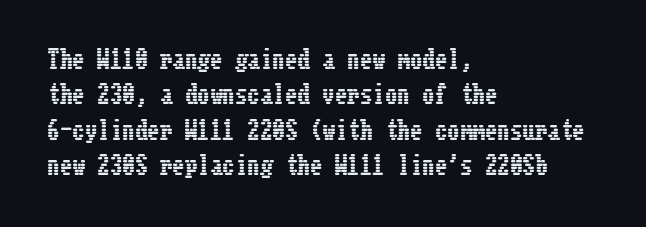
The image shows 25 px text type, upright; set left-aligned, normal line spacing (1.42x), normal letter spacing, not underlined.
